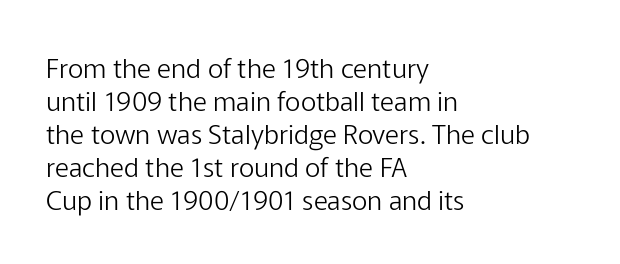
The type sits square on the baseline with zero lean. All the whitespace from short lines collects on the right. Students, note that the glyphs here touch the page at normal intervals. Weight class: somewhere from thin through regular. The foot of each line stays bare and open.
